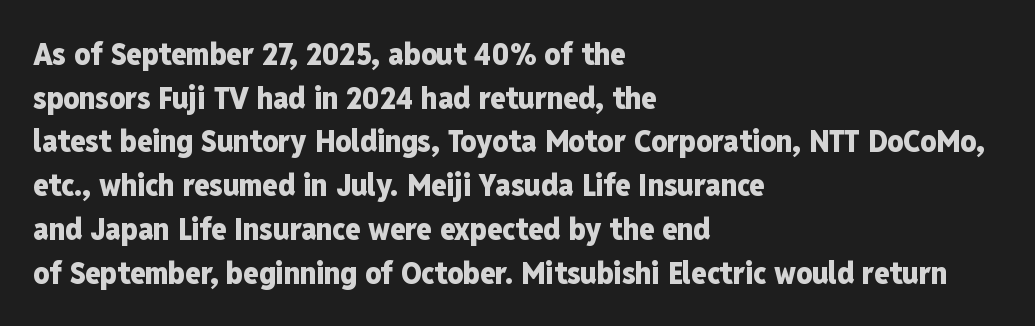
The image shows 31 px heavy, condensed sans-serif type, upright; set left-aligned, normal line spacing (1.41x), normal letter spacing, not underlined; low stroke contrast and a medium x-height.
